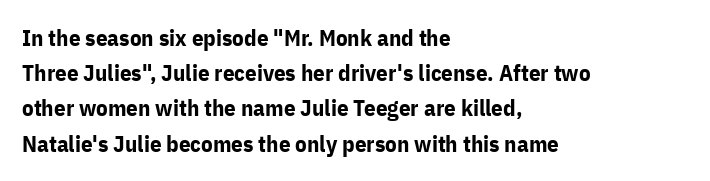
{"italic": "no", "bold": "yes", "underline": "no", "align": "left", "line_spacing": "normal", "line_spacing_ratio": 1.53, "letter_spacing": "normal", "letter_spacing_em": 0.0, "glyph_px": 23}
